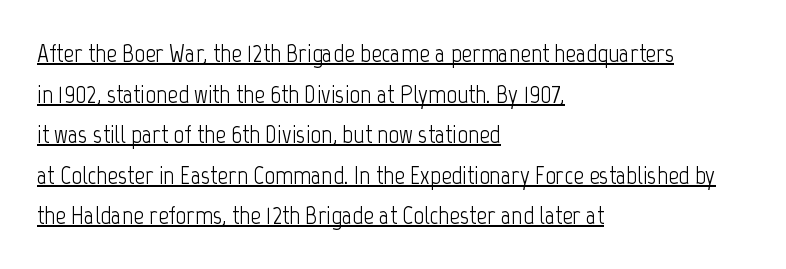
The image shows 26 px text type, upright; set left-aligned, normal line spacing (1.56x), normal letter spacing, underlined.
